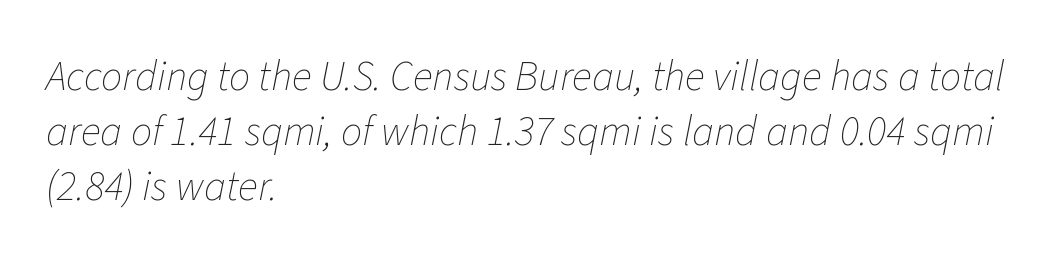
{"italic": "yes", "lean": "right", "slant_degrees": 11, "bold": "no", "weight": "thin", "width": "normal", "stroke_contrast": "low", "x_height": "medium", "monospaced": "no", "underline": "no", "align": "left", "line_spacing": "normal", "line_spacing_ratio": 1.31, "letter_spacing": "normal", "letter_spacing_em": 0.0, "glyph_px": 42}
